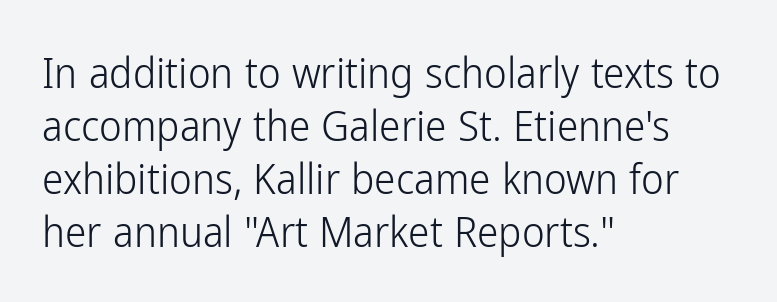
{"serif": "no", "italic": "no", "bold": "no", "weight": "light", "width": "condensed", "stroke_contrast": "low", "x_height": "medium", "monospaced": "no", "underline": "no", "align": "left", "line_spacing_ratio": 1.23, "letter_spacing": "normal", "letter_spacing_em": 0.0, "glyph_px": 43}
